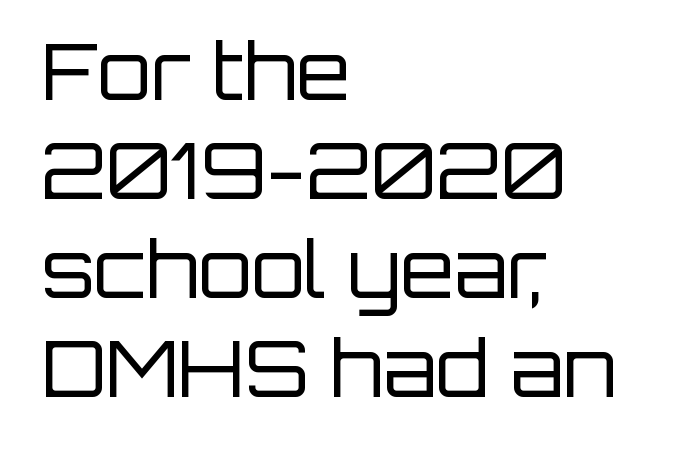
{"serif": "no", "italic": "no", "bold": "no", "weight": "regular", "width": "normal", "stroke_contrast": "low", "x_height": "large", "monospaced": "no", "underline": "no", "align": "left", "line_spacing": "normal", "line_spacing_ratio": 1.27, "letter_spacing": "normal", "letter_spacing_em": 0.0, "glyph_px": 78}
